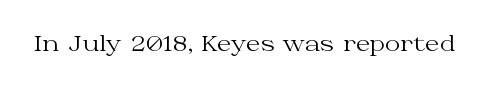
{"italic": "no", "bold": "no", "underline": "no", "letter_spacing": "normal", "letter_spacing_em": 0.0, "glyph_px": 21}
